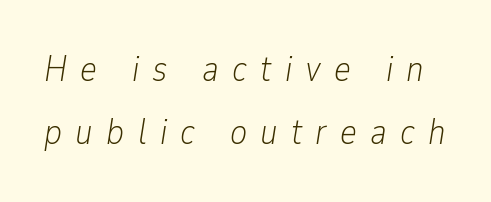
The image shows 36 px light, condensed type, italic (leaning right); set line spacing 1.76x, unusually wide letter spacing (+0.37 em), not underlined; low stroke contrast and a medium x-height.
